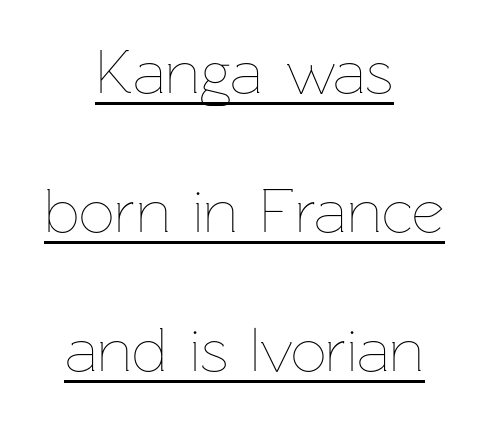
Q: Is the text bold? A: No.
Q: Is the text italic (slanted)? A: No, it is upright.
Q: Is the text underlined? A: Yes.
Q: How is the paragraph aligned? A: Centered.
Q: Is the spacing between letters normal or unusually wide? A: Normal.
Q: Is the spacing between lines tight, normal or loose? A: Loose.
Q: Width (condensed, normal, or wide)? A: Normal.
Q: Stroke contrast? A: Low.
Q: x-height? A: Medium.
Q: Monospaced? A: No.
